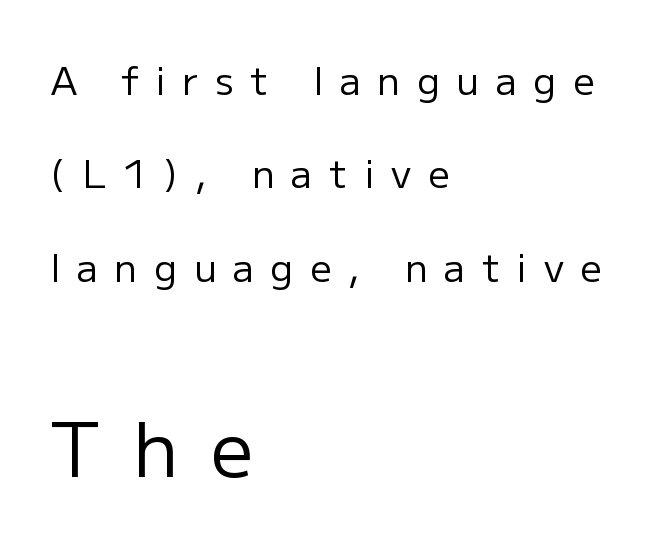
The image shows 75 px regular-weight sans-serif type, upright; set left-aligned, loose line spacing (2.46x), unusually wide letter spacing (+0.44 em), not underlined; the second (bottom) block is 1.97x larger; low stroke contrast and a medium x-height.
